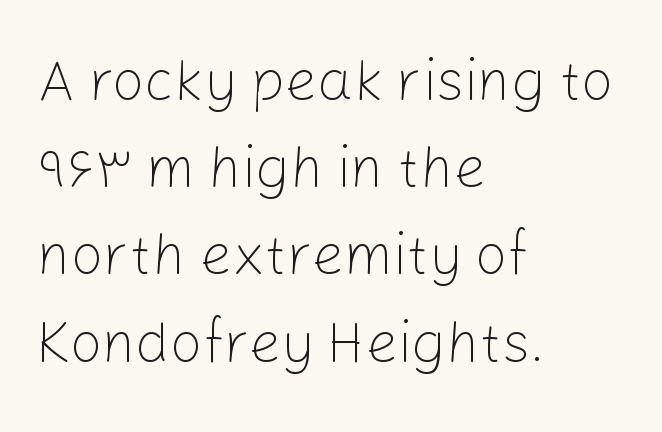
The line-height multiplier appears to be the usual default. Posture: straight, roman, zero tilt. A typesetter would call this proportional, since set widths differ per character. The rendering anchors every line to the left-hand side. Caption: face not bold, strokes unweighted. Underline: absent.
